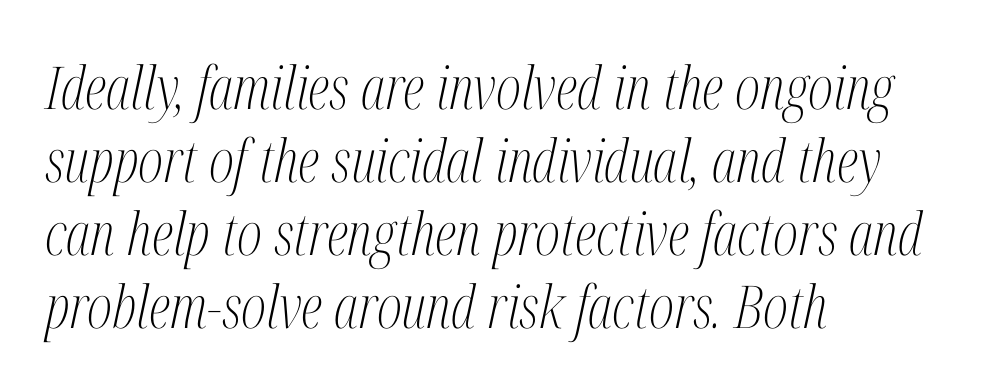
Q: Is the text bold? A: No.
Q: Is the text italic (slanted)? A: Yes, it leans right by about 12 degrees.
Q: Is the typeface a serif or a sans-serif typeface? A: Serif.
Q: Is the text underlined? A: No.
Q: How is the paragraph aligned? A: Left-aligned.
Q: Is the spacing between letters normal or unusually wide? A: Normal.
Q: Width (condensed, normal, or wide)? A: Condensed.
Q: Stroke contrast? A: Medium.
Q: x-height? A: Medium.
Q: Monospaced? A: No.
